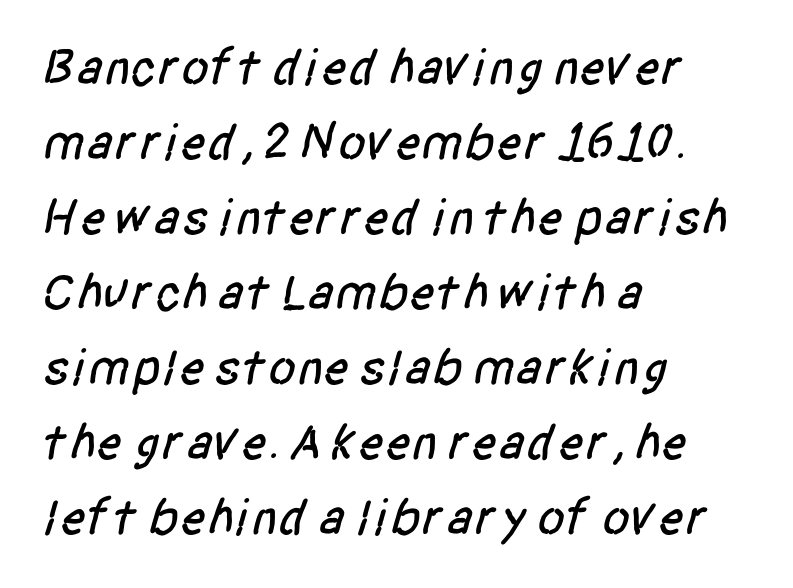
The image shows 51 px condensed sans-serif type; set left-aligned, normal line spacing (1.47x), normal letter spacing, not underlined; low stroke contrast and a large x-height.
